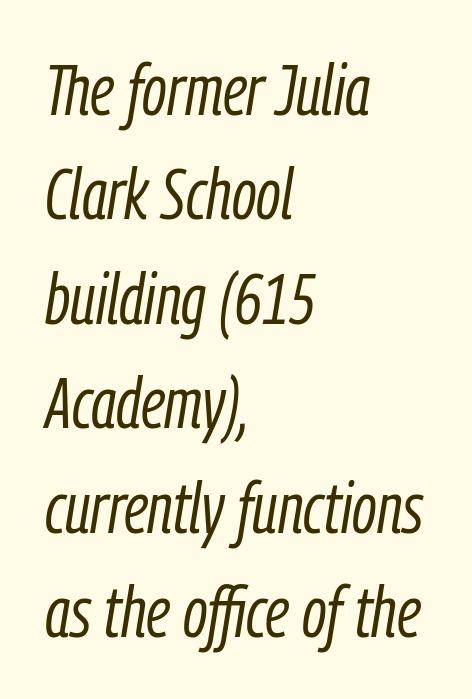
The image shows 72 px light, condensed type, italic (leaning right); set left-aligned, normal line spacing (1.45x), normal letter spacing, not underlined; low stroke contrast and a medium x-height.
